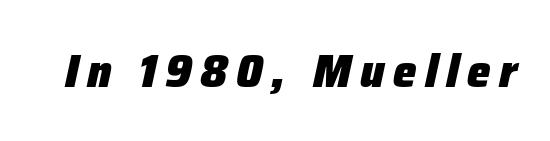
Posture: slanted. The typesetting leans heavy: a genuine bold. The rendering uses natural spacing where letterforms have individual widths. A bare baseline throughout the passage.
